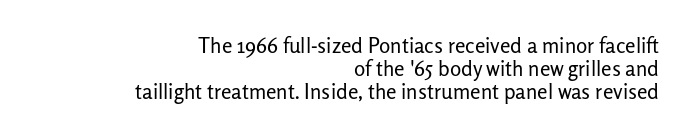
The image shows 21 px text type, upright; set right-aligned, tight line spacing (1.09x), normal letter spacing, not underlined.
